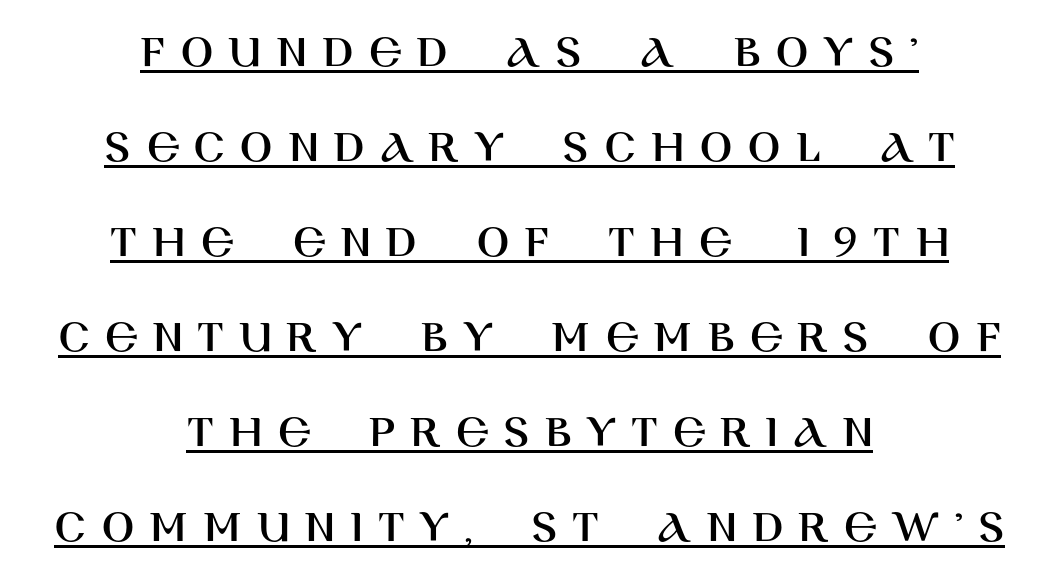
{"serif": "no", "italic": "no", "width": "normal", "stroke_contrast": "high", "x_height": "large", "monospaced": "no", "underline": "yes", "align": "center", "line_spacing": "loose", "line_spacing_ratio": 1.98, "letter_spacing": "wide", "letter_spacing_em": 0.31, "glyph_px": 48}
